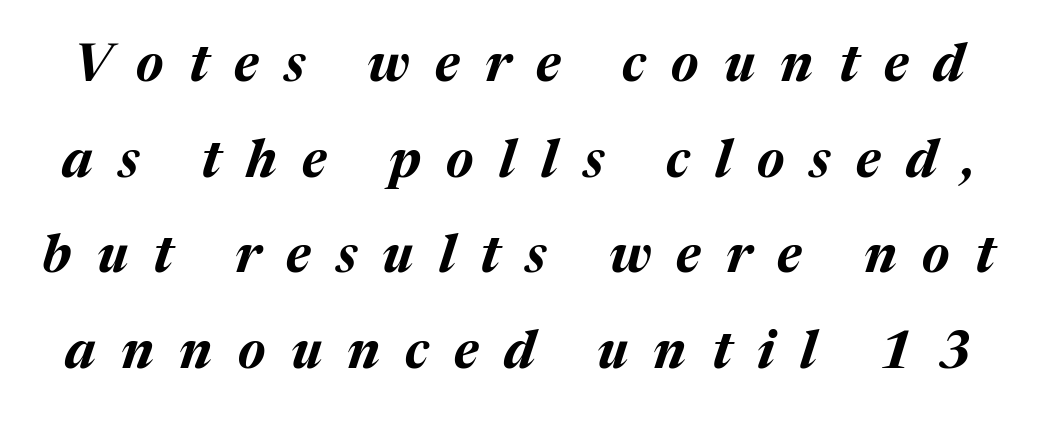
Caption: expanded tracking, letters set apart. Any mark beneath the type? The region is blank. A dark, heavy texture on the line: the type is bold. The specimen reads as italic at a glance.
